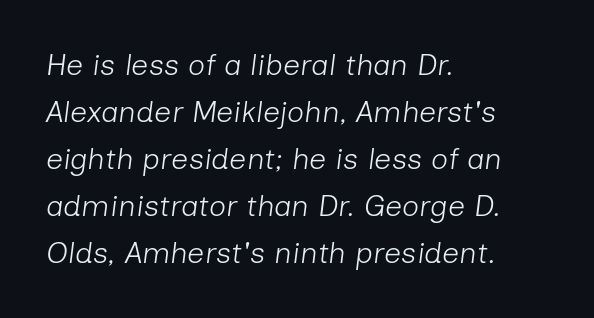
The image shows 30 px light type, italic (leaning right); set left-aligned, normal line spacing (1.57x), normal letter spacing, not underlined; low stroke contrast and a medium x-height.
